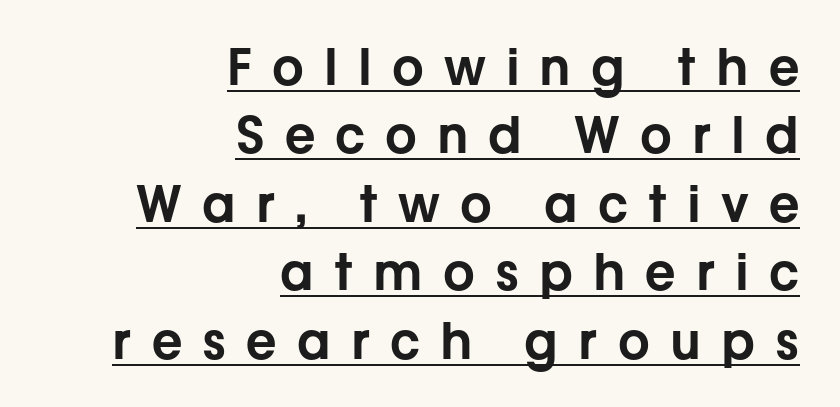
The image shows 50 px sans-serif type, upright; set right-aligned, normal line spacing (1.37x), unusually wide letter spacing (+0.4 em), underlined; low stroke contrast and a medium x-height.
